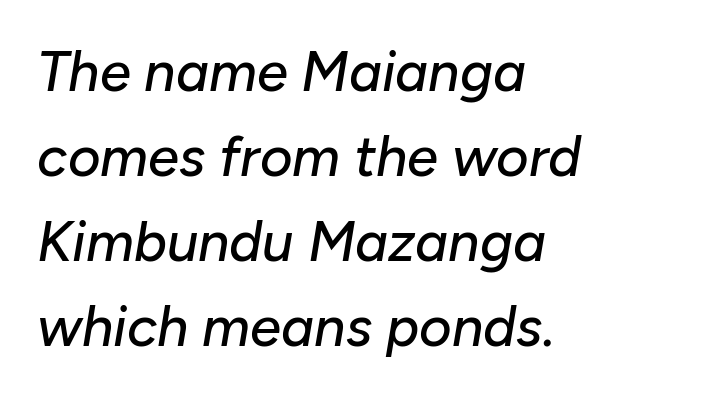
{"italic": "yes", "lean": "right", "slant_degrees": 10, "width": "normal", "stroke_contrast": "low", "x_height": "medium", "monospaced": "no", "underline": "no", "align": "left", "line_spacing": "normal", "line_spacing_ratio": 1.52, "letter_spacing": "normal", "letter_spacing_em": 0.0, "glyph_px": 56}
